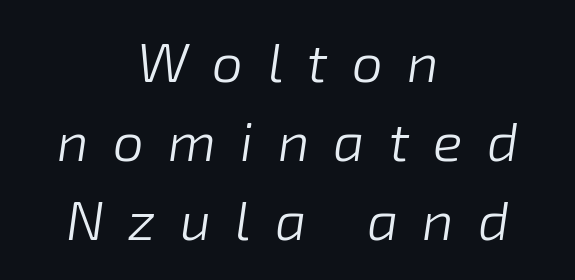
On a weight scale, this lands at 450 or below. These lines have a slow, spaced-out rhythm from letter to letter. Slanted lettering throughout. Underlining? Definitely not there.
